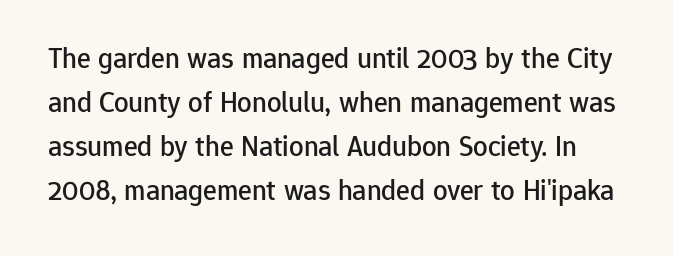
Q: Is the text italic (slanted)? A: No, it is upright.
Q: Is the typeface a serif or a sans-serif typeface? A: Sans-serif.
Q: Is the text underlined? A: No.
Q: Is the spacing between letters normal or unusually wide? A: Normal.
Q: Is the spacing between lines tight, normal or loose? A: Normal.
Q: Width (condensed, normal, or wide)? A: Normal.
Q: Stroke contrast? A: Low.
Q: x-height? A: Medium.
Q: Monospaced? A: No.
